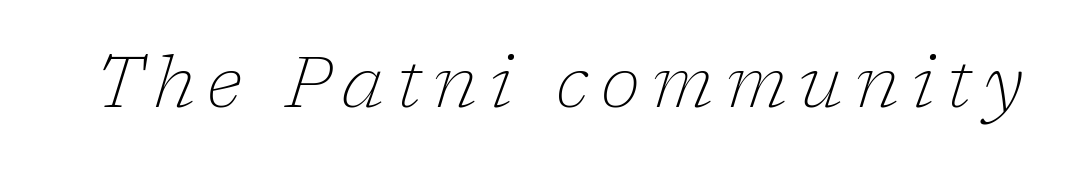
The image shows 72 px thin serif type, italic (leaning right); set not underlined; low stroke contrast and a medium x-height.
